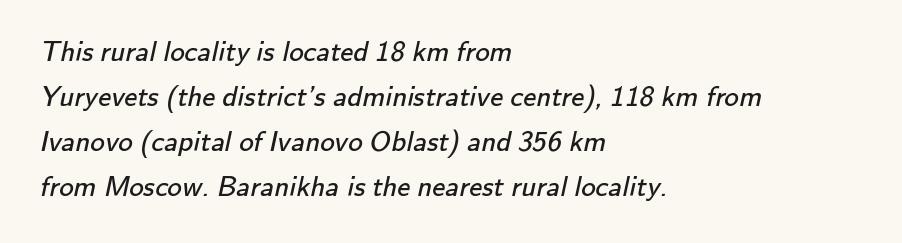
{"serif": "no", "bold": "no", "weight": "regular", "width": "normal", "stroke_contrast": "low", "x_height": "small", "monospaced": "no", "underline": "no", "align": "left", "line_spacing": "normal", "line_spacing_ratio": 1.55, "letter_spacing": "normal", "letter_spacing_em": 0.0, "glyph_px": 29}
